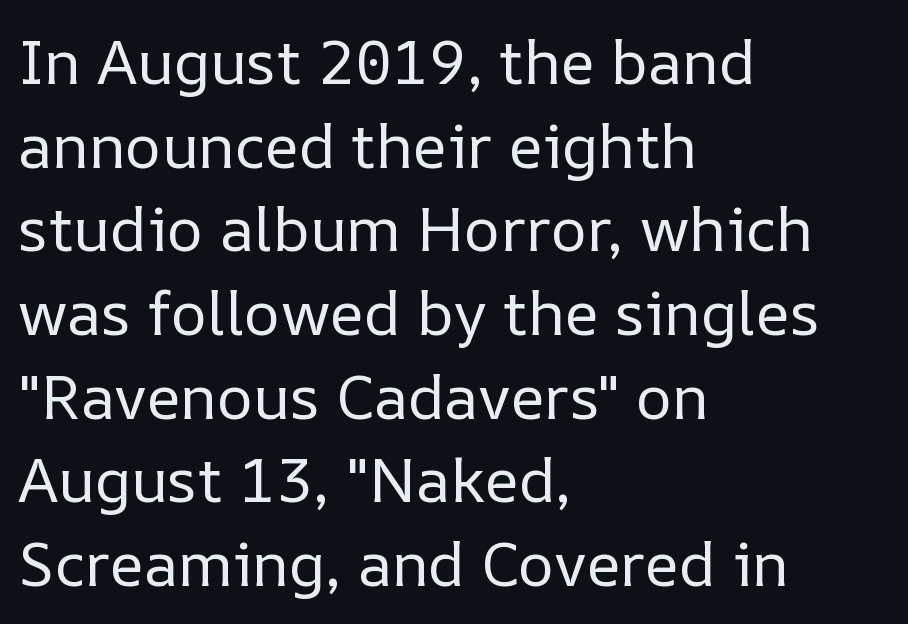
Q: Is the text bold? A: No.
Q: Is the text italic (slanted)? A: No, it is upright.
Q: Is the text underlined? A: No.
Q: How is the paragraph aligned? A: Left-aligned.
Q: Is the spacing between letters normal or unusually wide? A: Normal.
Q: Is the spacing between lines tight, normal or loose? A: Normal.
Q: Width (condensed, normal, or wide)? A: Normal.
Q: Stroke contrast? A: Low.
Q: x-height? A: Medium.
Q: Monospaced? A: No.
